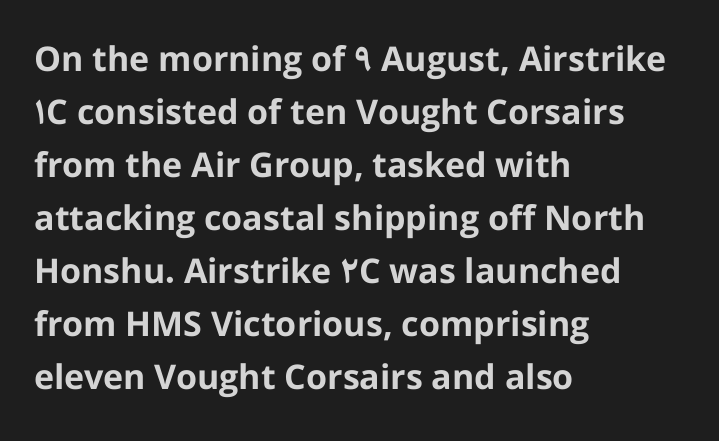
{"serif": "no", "italic": "no", "bold": "yes", "weight": "bold", "width": "normal", "stroke_contrast": "low", "x_height": "medium", "monospaced": "no", "underline": "no", "align": "left", "line_spacing": "normal", "line_spacing_ratio": 1.56, "letter_spacing": "normal", "letter_spacing_em": 0.0, "glyph_px": 34}
